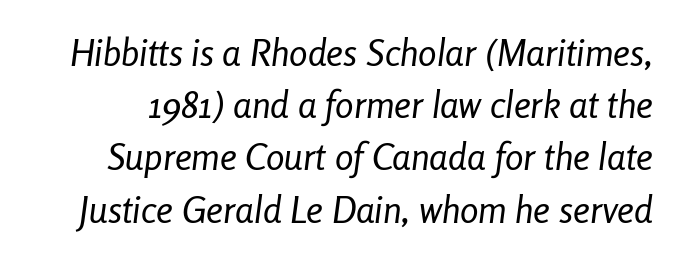
Ink coverage per letter is moderate at most. Style check: oblique. A typesetter would call this proportional, since set widths differ per character. One glance says typical: line gaps are just what's usual.
